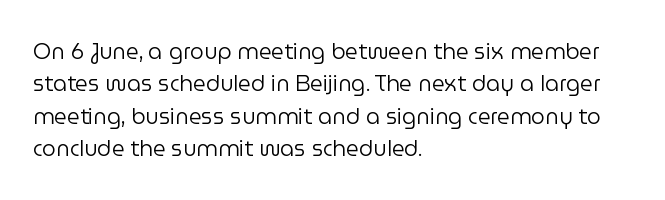
Does extra space separate the letters? No, they use regular spacing. Compared with a typical body face, this is equally light or lighter still. Casual observation: everything's shoved over to the left. This sample keeps an unexceptional amount of space between lines.
